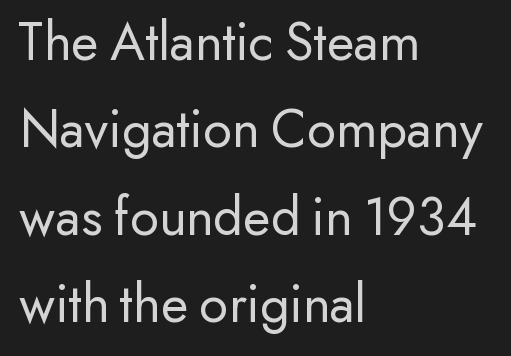
Q: Is the text bold? A: No.
Q: Is the text italic (slanted)? A: No, it is upright.
Q: Is the typeface a serif or a sans-serif typeface? A: Sans-serif.
Q: Is the text underlined? A: No.
Q: How is the paragraph aligned? A: Left-aligned.
Q: Is the spacing between letters normal or unusually wide? A: Normal.
Q: Is the spacing between lines tight, normal or loose? A: Normal.
Q: Width (condensed, normal, or wide)? A: Normal.
Q: Stroke contrast? A: Low.
Q: x-height? A: Small.
Q: Monospaced? A: No.
